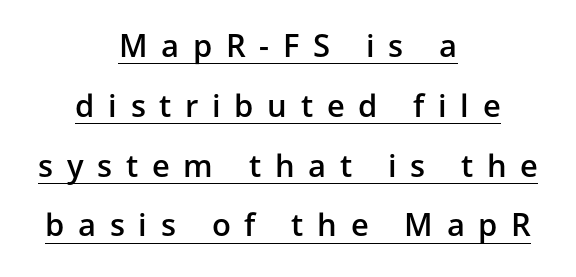
{"serif": "no", "italic": "no", "bold": "semi", "weight": "semibold", "width": "normal", "stroke_contrast": "low", "x_height": "medium", "monospaced": "no", "underline": "yes", "align": "center", "line_spacing": "loose", "line_spacing_ratio": 1.93, "letter_spacing": "wide", "letter_spacing_em": 0.44, "glyph_px": 31}
